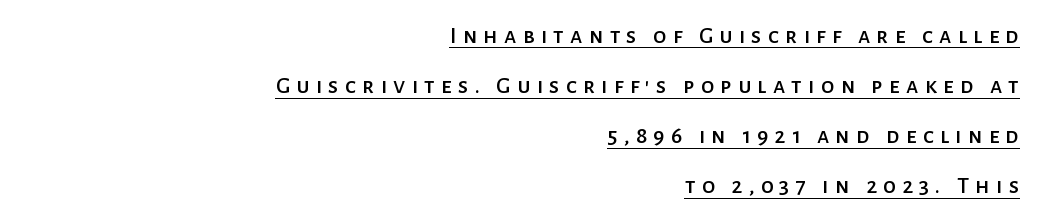
{"italic": "no", "underline": "yes", "align": "right", "line_spacing": "loose", "line_spacing_ratio": 2.09, "letter_spacing": "wide", "letter_spacing_em": 0.26, "glyph_px": 24}
